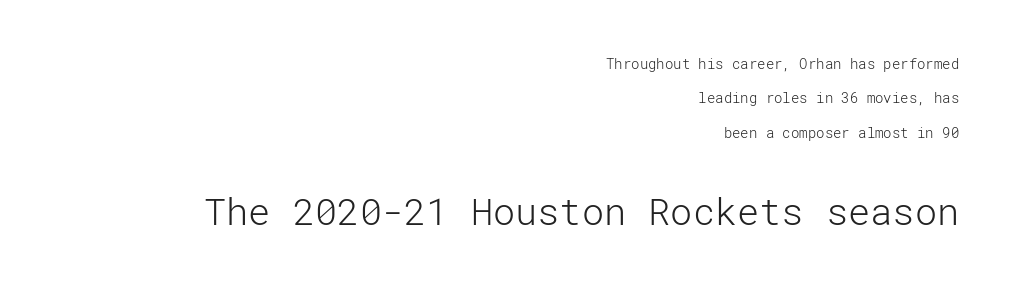
Q: Is the text bold? A: No.
Q: Is the text italic (slanted)? A: No, it is upright.
Q: Is the typeface a serif or a sans-serif typeface? A: Sans-serif.
Q: Is the text underlined? A: No.
Q: How is the paragraph aligned? A: Right-aligned.
Q: Is the spacing between letters normal or unusually wide? A: Normal.
Q: Is the spacing between lines tight, normal or loose? A: Loose.
Q: Which block of text is set in a larger size, the first (top) or the second (bottom)? A: The second (bottom) one.
Q: Width (condensed, normal, or wide)? A: Normal.
Q: Stroke contrast? A: Low.
Q: x-height? A: Medium.
